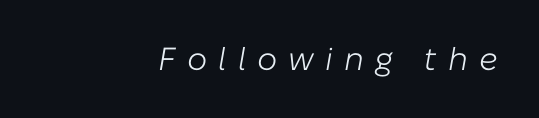
Q: Is the text bold? A: No.
Q: Is the text italic (slanted)? A: Yes, it leans right by about 10 degrees.
Q: Is the text underlined? A: No.
Q: How is the paragraph aligned? A: Right-aligned.
Q: Is the spacing between letters normal or unusually wide? A: Unusually wide.
Q: Width (condensed, normal, or wide)? A: Normal.
Q: Stroke contrast? A: Low.
Q: x-height? A: Medium.
Q: Monospaced? A: No.
